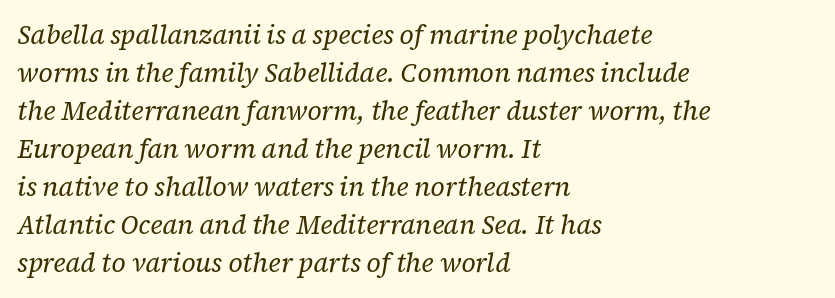
The area under the type is left untouched. The setting favours the left margin, as ordinary paragraphs usually do. Unbolded letterforms with no extra heft. The leading is moderate, giving the passage an even texture.
